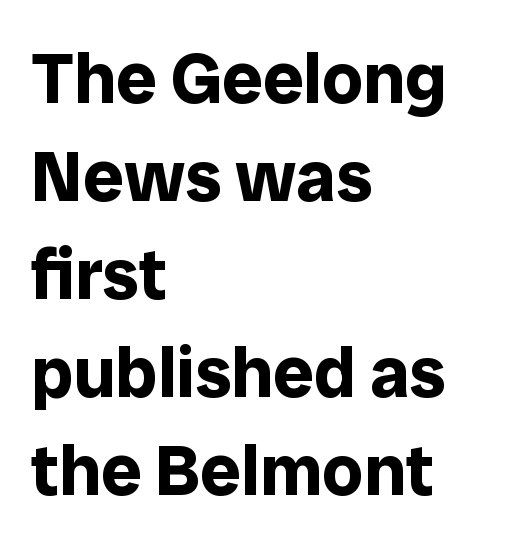
Q: Is the text bold? A: Yes.
Q: Is the text italic (slanted)? A: No, it is upright.
Q: Is the typeface a serif or a sans-serif typeface? A: Sans-serif.
Q: Is the text underlined? A: No.
Q: How is the paragraph aligned? A: Left-aligned.
Q: Is the spacing between letters normal or unusually wide? A: Normal.
Q: Is the spacing between lines tight, normal or loose? A: Normal.
Q: Width (condensed, normal, or wide)? A: Normal.
Q: Stroke contrast? A: Low.
Q: x-height? A: Medium.
Q: Monospaced? A: No.
